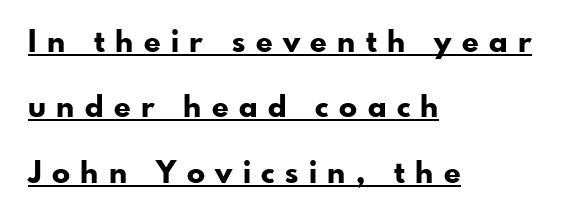
The passage shown is typed in a proportional face where columns would drift. The passage shown stacks its lines with a broad gap. This is the regular roman posture of the typeface. A sans-serif font was chosen for this passage. Honestly, the underline is the first thing you notice here.
